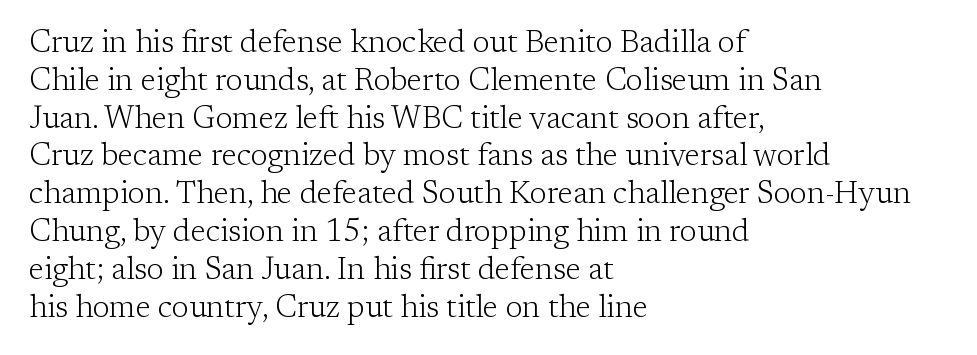
Teacher's note: observe the even left margin — that is flush-left alignment. The characters display serif detailing at their extremities. Note the varied advance widths — an 'i' is clearly narrower than an 'm'. This reads as an unemphasized weight, regular at the heaviest.
